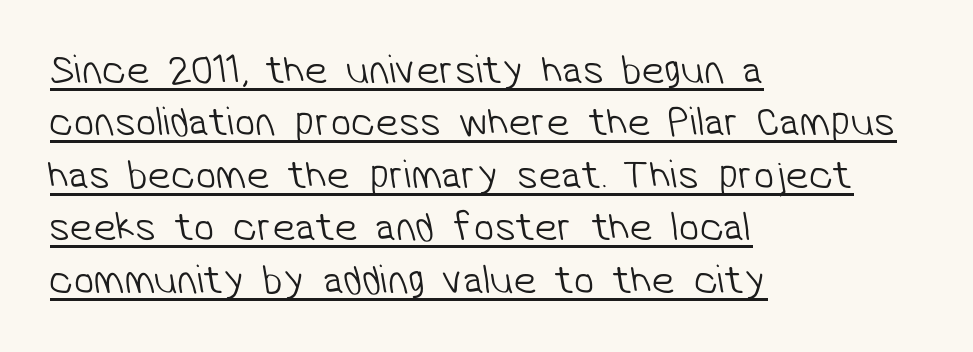
{"serif": "no", "bold": "no", "weight": "light", "width": "normal", "stroke_contrast": "low", "x_height": "medium", "monospaced": "no", "underline": "yes", "align": "left", "line_spacing": "normal", "line_spacing_ratio": 1.28, "letter_spacing": "normal", "letter_spacing_em": 0.0, "glyph_px": 41}
